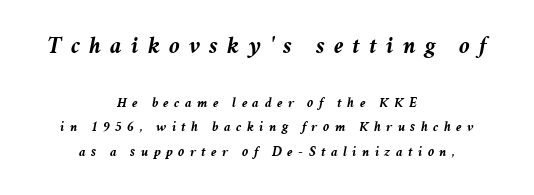
Q: Is the text bold? A: Yes.
Q: Is the text italic (slanted)? A: Yes, it leans right by about 11 degrees.
Q: Is the text underlined? A: No.
Q: How is the paragraph aligned? A: Centered.
Q: Is the spacing between letters normal or unusually wide? A: Unusually wide.
Q: Which block of text is set in a larger size, the first (top) or the second (bottom)? A: The first (top) one.
